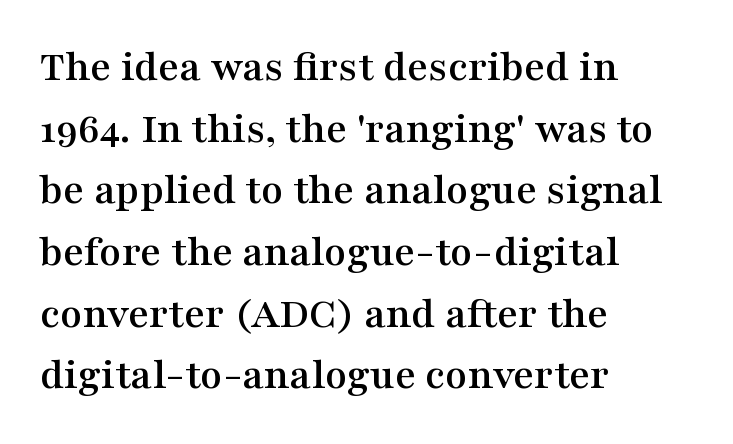
{"serif": "yes", "italic": "no", "width": "wide", "stroke_contrast": "medium", "x_height": "medium", "monospaced": "no", "underline": "no", "align": "left", "line_spacing": "normal", "line_spacing_ratio": 1.37, "letter_spacing": "normal", "letter_spacing_em": 0.0, "glyph_px": 45}
